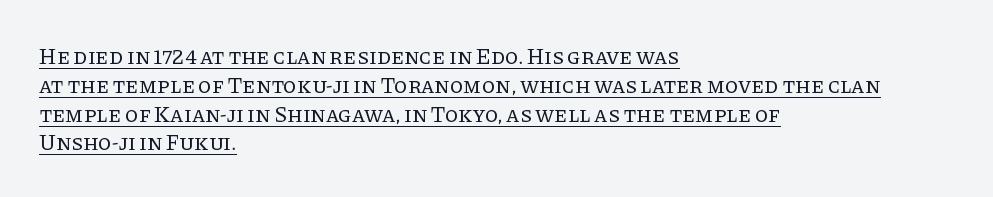
The horizontal fit of the characters is conventional and even. Heft: none added — not bold. Does a line run under the words? Yes, clearly. Honestly, the row spacing looks completely unremarkable. These lines were composed using upright roman letters. Horizontally, the lines are justified to the leading edge only.
